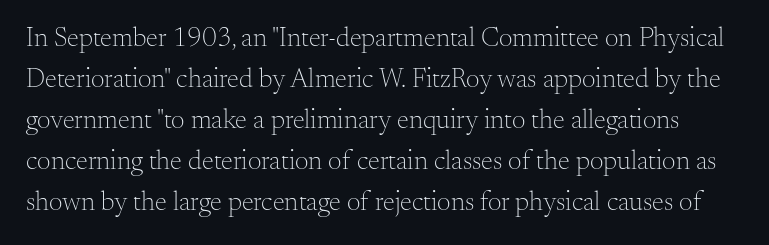
Q: Is the text bold? A: No.
Q: Is the text italic (slanted)? A: No, it is upright.
Q: Is the text underlined? A: No.
Q: Is the spacing between letters normal or unusually wide? A: Normal.
Q: Is the spacing between lines tight, normal or loose? A: Normal.
